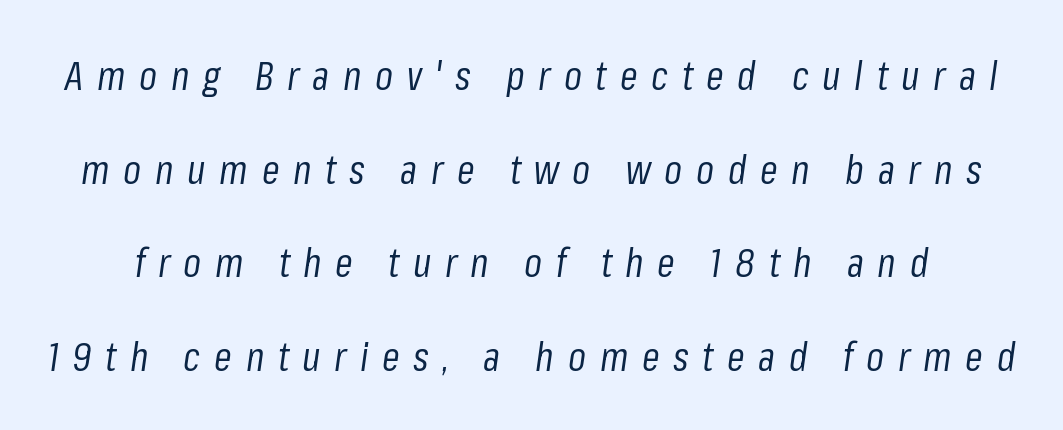
{"italic": "yes", "lean": "right", "slant_degrees": 8, "bold": "no", "weight": "regular", "width": "condensed", "stroke_contrast": "low", "x_height": "medium", "monospaced": "no", "underline": "no", "line_spacing": "loose", "line_spacing_ratio": 2.34, "letter_spacing": "wide", "letter_spacing_em": 0.34, "glyph_px": 40}
